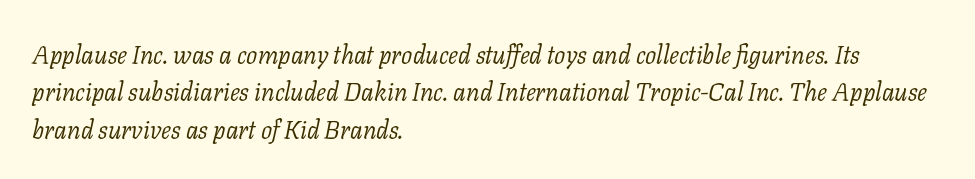
The image shows 25 px text type, italic (leaning right); set left-aligned, normal line spacing (1.5x), normal letter spacing, not underlined.
